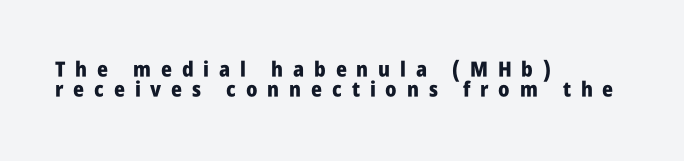
Q: Is the text bold? A: Yes.
Q: Is the text italic (slanted)? A: No, it is upright.
Q: Is the text underlined? A: No.
Q: How is the paragraph aligned? A: Left-aligned.
Q: Is the spacing between letters normal or unusually wide? A: Unusually wide.
Q: Is the spacing between lines tight, normal or loose? A: Tight.
